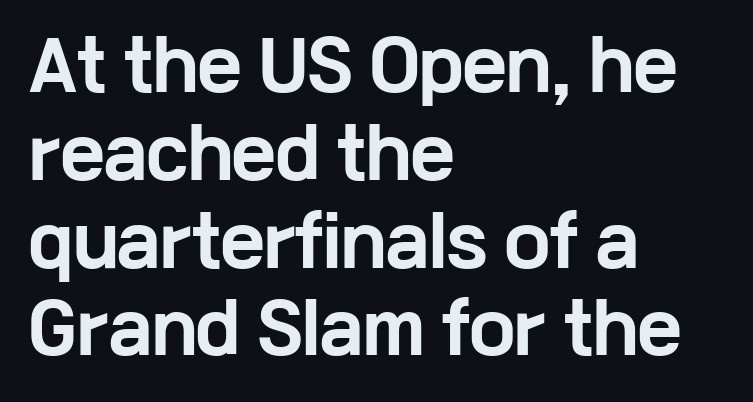
Q: Is the text bold? A: Yes.
Q: Is the text italic (slanted)? A: No, it is upright.
Q: Is the typeface a serif or a sans-serif typeface? A: Sans-serif.
Q: Is the text underlined? A: No.
Q: How is the paragraph aligned? A: Left-aligned.
Q: Is the spacing between letters normal or unusually wide? A: Normal.
Q: Is the spacing between lines tight, normal or loose? A: Normal.
Q: Width (condensed, normal, or wide)? A: Wide.
Q: Stroke contrast? A: Low.
Q: x-height? A: Medium.
Q: Monospaced? A: No.
